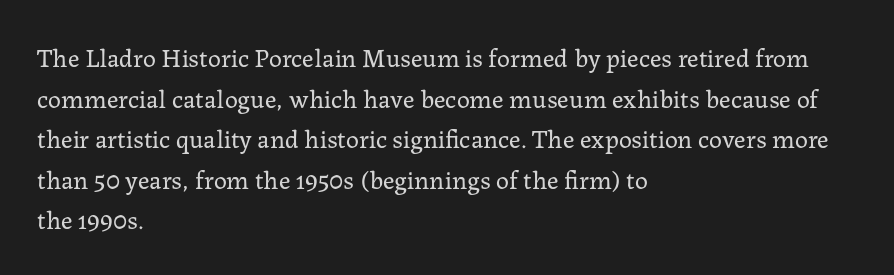
The image shows 26 px text type, upright; set left-aligned, normal line spacing (1.56x), normal letter spacing, not underlined.
